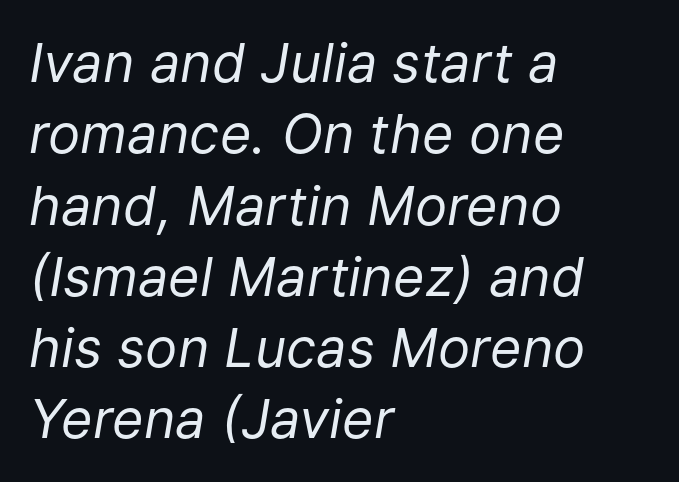
Q: Is the text bold? A: No.
Q: Is the text italic (slanted)? A: Yes, it leans right by about 9 degrees.
Q: Is the text underlined? A: No.
Q: How is the paragraph aligned? A: Left-aligned.
Q: Is the spacing between letters normal or unusually wide? A: Normal.
Q: Is the spacing between lines tight, normal or loose? A: Normal.
Q: Width (condensed, normal, or wide)? A: Normal.
Q: Stroke contrast? A: Low.
Q: x-height? A: Medium.
Q: Monospaced? A: No.
